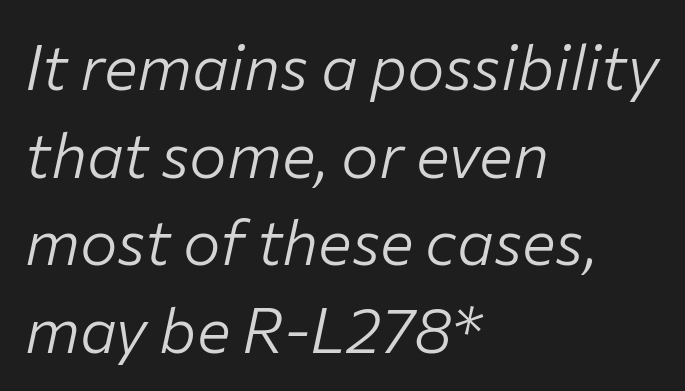
The image shows 63 px light type, italic (leaning right); set left-aligned, normal line spacing (1.39x), normal letter spacing, not underlined; low stroke contrast and a medium x-height.
